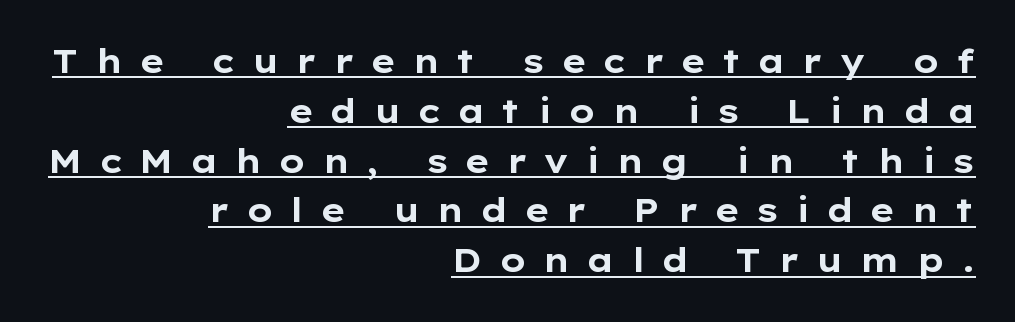
The image shows 33 px bold, wide sans-serif type, upright; set right-aligned, normal line spacing (1.51x), unusually wide letter spacing (+0.48 em), underlined; low stroke contrast and a medium x-height.
